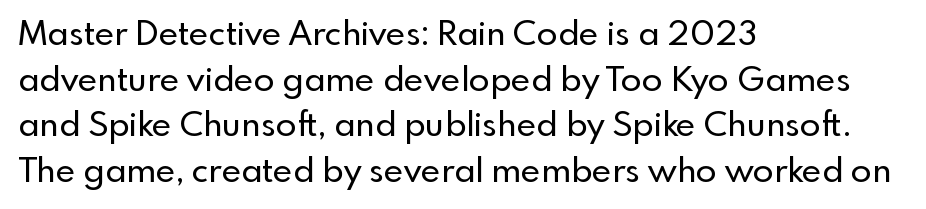
Horizontal bands of white between lines are of average thickness. To sum up the face: it is a sans, with no serifs. Posture: straight, roman, zero tilt. There is no visible air inserted between adjacent glyphs. Where is the straight margin? On the left. Character widths vary here, with narrow letters taking less room than wide ones.
